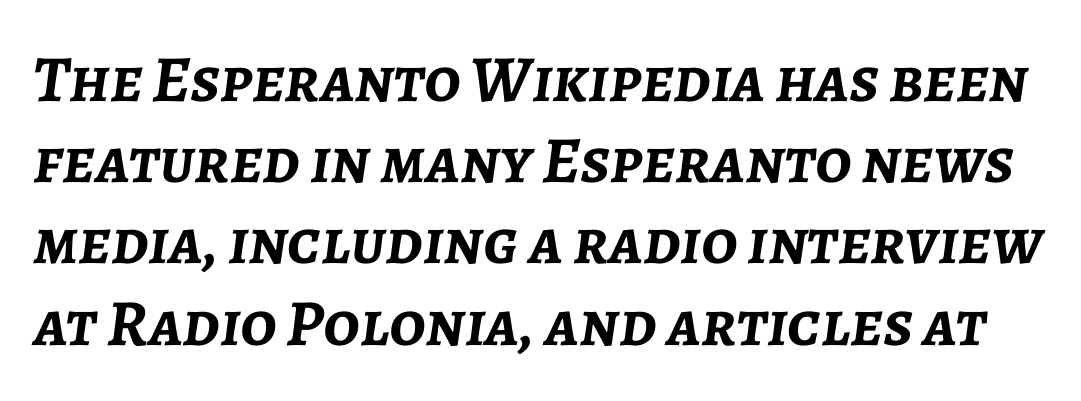
{"italic": "yes", "lean": "right", "slant_degrees": 7, "bold": "yes", "weight": "semibold", "width": "normal", "stroke_contrast": "low", "x_height": "medium", "monospaced": "no", "underline": "no", "line_spacing_ratio": 1.23, "letter_spacing": "normal", "letter_spacing_em": 0.0, "glyph_px": 66}
